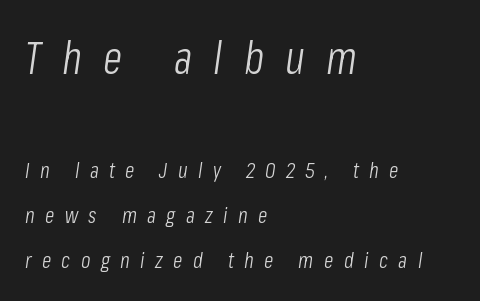
Q: Is the text bold? A: No.
Q: Is the text italic (slanted)? A: Yes, it leans right by about 8 degrees.
Q: Is the text underlined? A: No.
Q: How is the paragraph aligned? A: Left-aligned.
Q: Is the spacing between letters normal or unusually wide? A: Unusually wide.
Q: Is the spacing between lines tight, normal or loose? A: Loose.
Q: Which block of text is set in a larger size, the first (top) or the second (bottom)? A: The first (top) one.
Q: Width (condensed, normal, or wide)? A: Condensed.
Q: Stroke contrast? A: Low.
Q: x-height? A: Medium.
Q: Monospaced? A: No.
